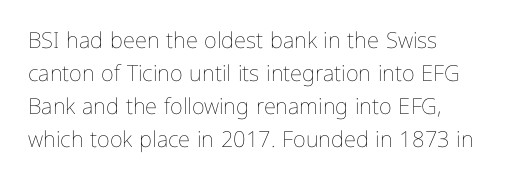
The image shows 22 px text type, upright; set left-aligned, normal line spacing (1.5x), normal letter spacing, not underlined.
